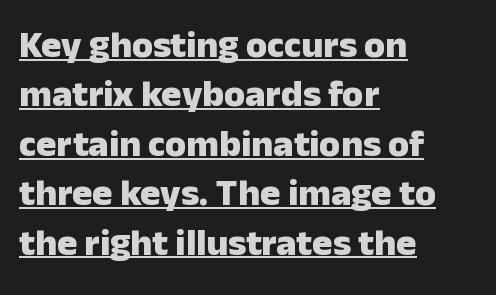
Q: Is the text bold? A: Yes.
Q: Is the text italic (slanted)? A: No, it is upright.
Q: Is the typeface a serif or a sans-serif typeface? A: Sans-serif.
Q: Is the text underlined? A: Yes.
Q: How is the paragraph aligned? A: Left-aligned.
Q: Is the spacing between letters normal or unusually wide? A: Normal.
Q: Is the spacing between lines tight, normal or loose? A: Normal.
Q: Width (condensed, normal, or wide)? A: Normal.
Q: Stroke contrast? A: Low.
Q: x-height? A: Medium.
Q: Monospaced? A: No.
